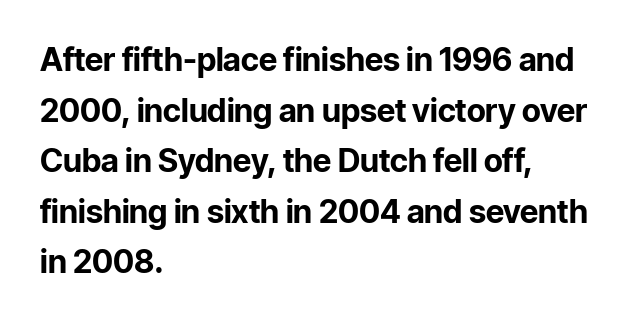
The image shows 32 px bold sans-serif type, upright; set left-aligned, normal line spacing (1.58x), normal letter spacing, not underlined; low stroke contrast and a medium x-height.
